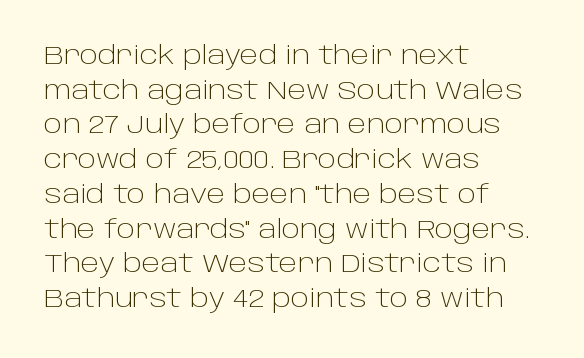
The letters stand straight up with perfectly vertical stems. The typesetter chose a ragged-right arrangement here. What's the leading like? Ordinary, nothing unusual. Nothing unusual about the tracking: characters are spaced as the font intends. Is the stroke heavy? The answer is a plain regular-or-lighter.
